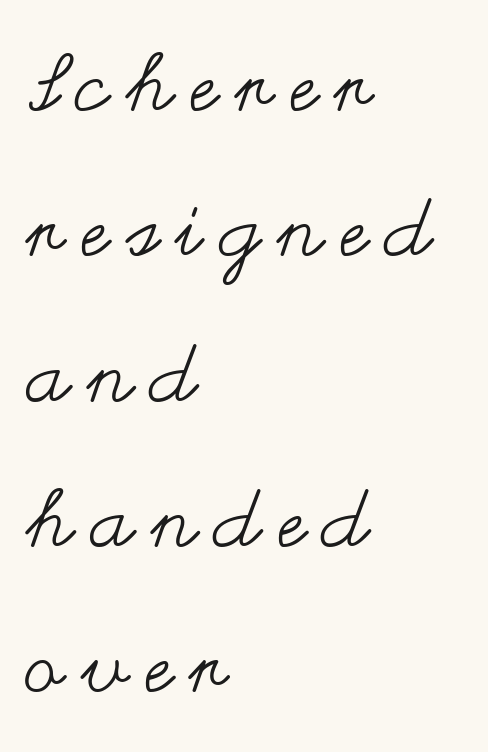
The image shows 79 px regular-weight, wide type; set left-aligned, line spacing 1.84x, unusually wide letter spacing (+0.22 em), not underlined; medium stroke contrast and a small x-height.
